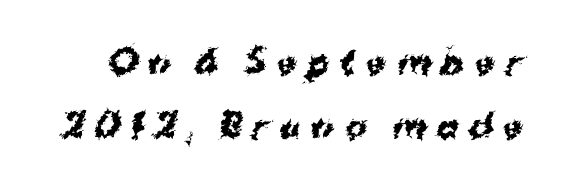
Q: Is the text bold? A: Yes.
Q: Is the typeface a serif or a sans-serif typeface? A: Sans-serif.
Q: Is the text underlined? A: No.
Q: Is the spacing between letters normal or unusually wide? A: Unusually wide.
Q: Is the spacing between lines tight, normal or loose? A: Loose.
Q: Width (condensed, normal, or wide)? A: Normal.
Q: Stroke contrast? A: Medium.
Q: x-height? A: Medium.
Q: Monospaced? A: No.
